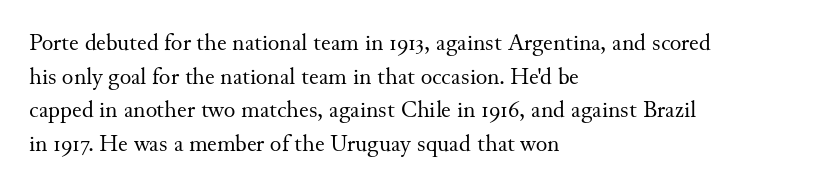
{"italic": "no", "bold": "no", "underline": "no", "align": "left", "line_spacing": "normal", "line_spacing_ratio": 1.4, "letter_spacing": "normal", "letter_spacing_em": 0.0, "glyph_px": 24}
